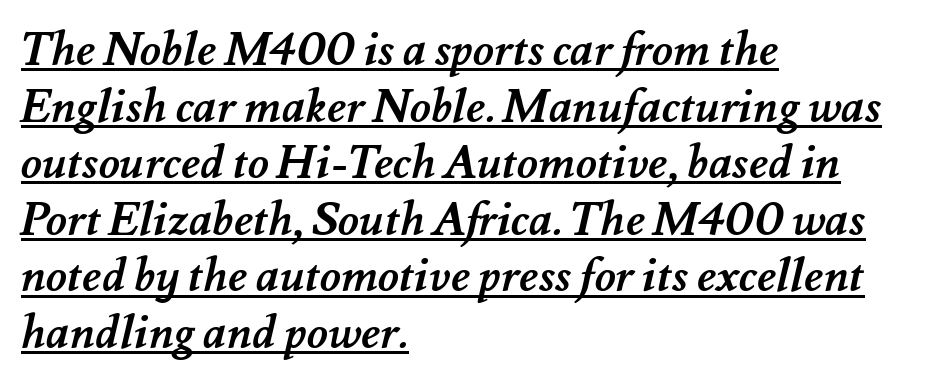
Q: Is the text bold? A: Yes.
Q: Is the text underlined? A: Yes.
Q: How is the paragraph aligned? A: Left-aligned.
Q: Is the spacing between letters normal or unusually wide? A: Normal.
Q: Width (condensed, normal, or wide)? A: Normal.
Q: Stroke contrast? A: Medium.
Q: x-height? A: Small.
Q: Monospaced? A: No.
